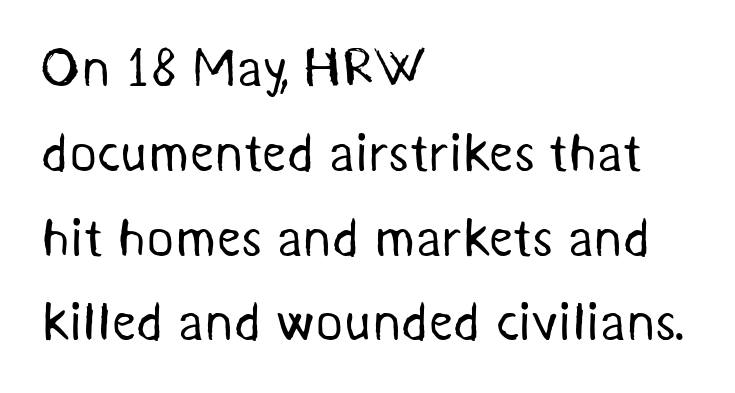
The image shows 53 px regular-weight sans-serif type; set left-aligned, normal line spacing (1.6x), normal letter spacing, not underlined; medium stroke contrast and a medium x-height.
